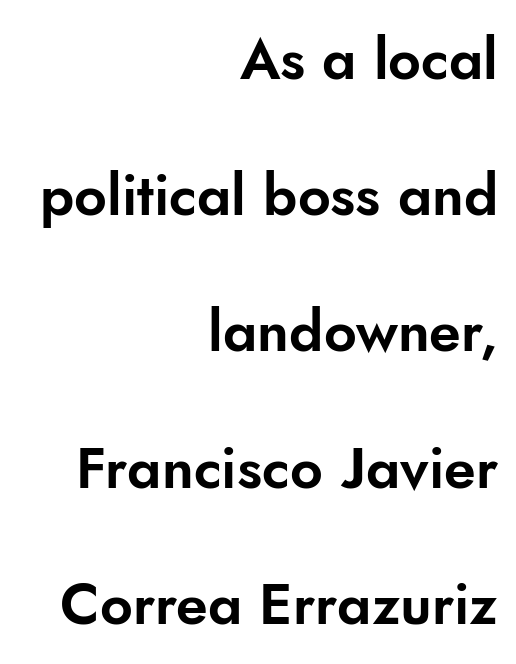
Q: Is the text italic (slanted)? A: No, it is upright.
Q: Is the typeface a serif or a sans-serif typeface? A: Sans-serif.
Q: Is the text underlined? A: No.
Q: How is the paragraph aligned? A: Right-aligned.
Q: Is the spacing between letters normal or unusually wide? A: Normal.
Q: Is the spacing between lines tight, normal or loose? A: Loose.
Q: Width (condensed, normal, or wide)? A: Normal.
Q: Stroke contrast? A: Low.
Q: x-height? A: Small.
Q: Monospaced? A: No.
